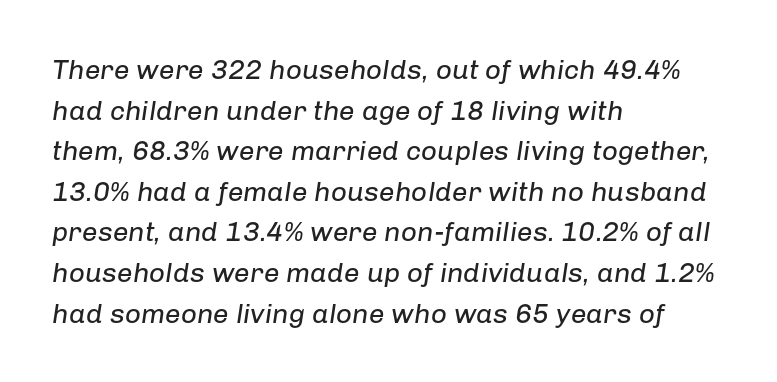
The image shows 28 px regular-weight type, italic (leaning right); set left-aligned, normal line spacing (1.45x), normal letter spacing, not underlined; low stroke contrast and a medium x-height.
